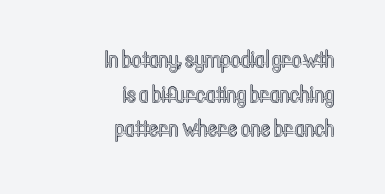
Q: Is the text italic (slanted)? A: No, it is upright.
Q: Is the text underlined? A: No.
Q: How is the paragraph aligned? A: Right-aligned.
Q: Is the spacing between letters normal or unusually wide? A: Normal.
Q: Is the spacing between lines tight, normal or loose? A: Normal.
